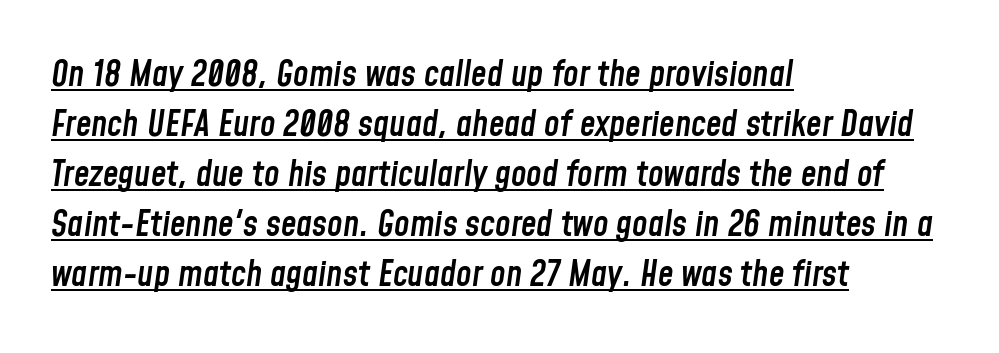
Observe the lean: these are italic letterforms. The block of text has a typical density, with ordinary space between rows. Bold? Not quite — semibold, heavier than regular but stopping short. Left-aligned paragraph, ragged on the right.
